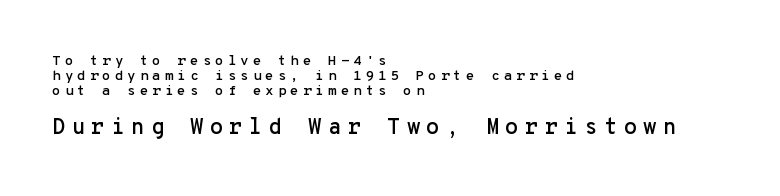
Which margin do the lines hug? The left one — the right edge is uneven. Style check: upright. The passage shown has open, widely tracked lettering throughout. Leading is clearly below the norm, producing a dense column.
